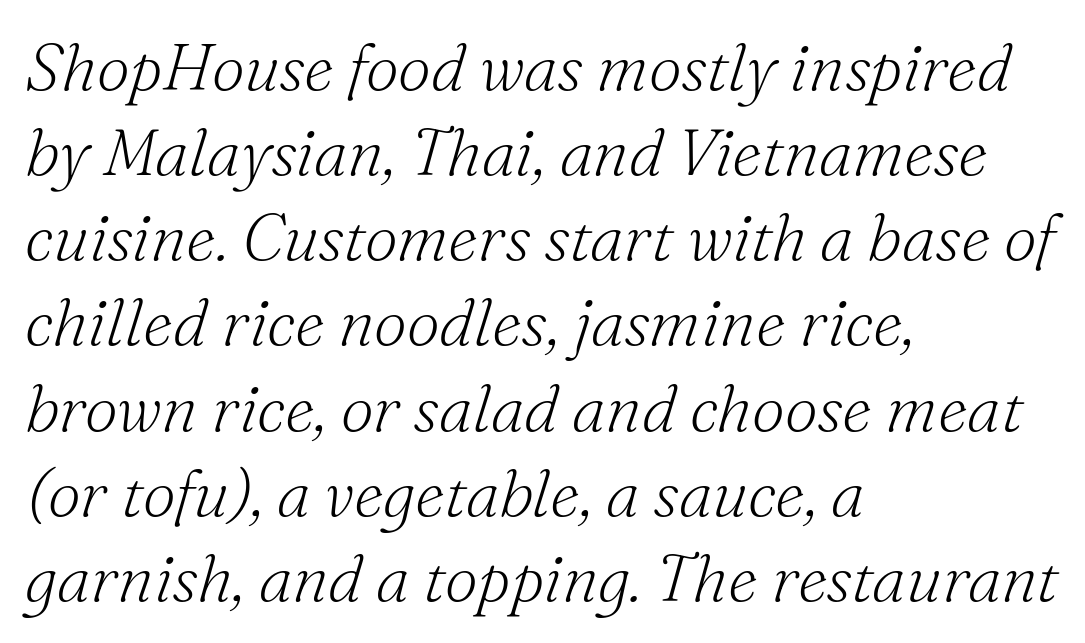
Q: Is the text bold? A: No.
Q: Is the text italic (slanted)? A: Yes, it leans right by about 16 degrees.
Q: Is the typeface a serif or a sans-serif typeface? A: Serif.
Q: Is the text underlined? A: No.
Q: How is the paragraph aligned? A: Left-aligned.
Q: Is the spacing between letters normal or unusually wide? A: Normal.
Q: Is the spacing between lines tight, normal or loose? A: Normal.
Q: Width (condensed, normal, or wide)? A: Normal.
Q: Stroke contrast? A: Medium.
Q: x-height? A: Small.
Q: Monospaced? A: No.
